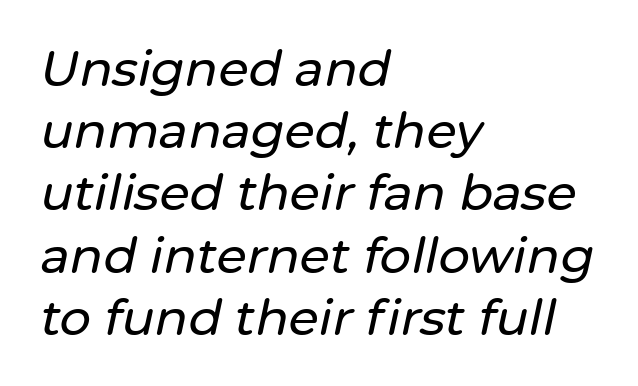
The image shows 49 px text type, italic (leaning right); set left-aligned, normal line spacing (1.27x), normal letter spacing, not underlined; low stroke contrast and a medium x-height.
